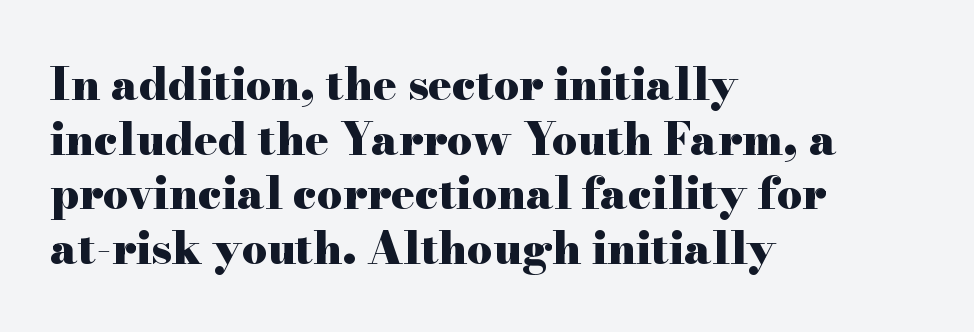
Has an underline been added? It has not. Is this a fixed-width face? No — the glyphs have proportional, varying widths. Between one letter and the next there's only the usual sliver of space. The rendering shows small feet on the letterforms — a serif design. Style check: upright.
